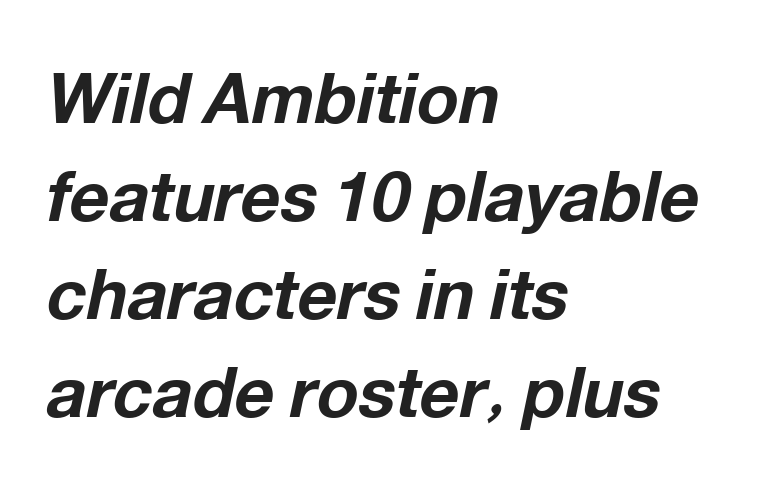
The image shows 69 px bold type, italic (leaning right); set left-aligned, normal line spacing (1.42x), normal letter spacing, not underlined; low stroke contrast and a medium x-height.
